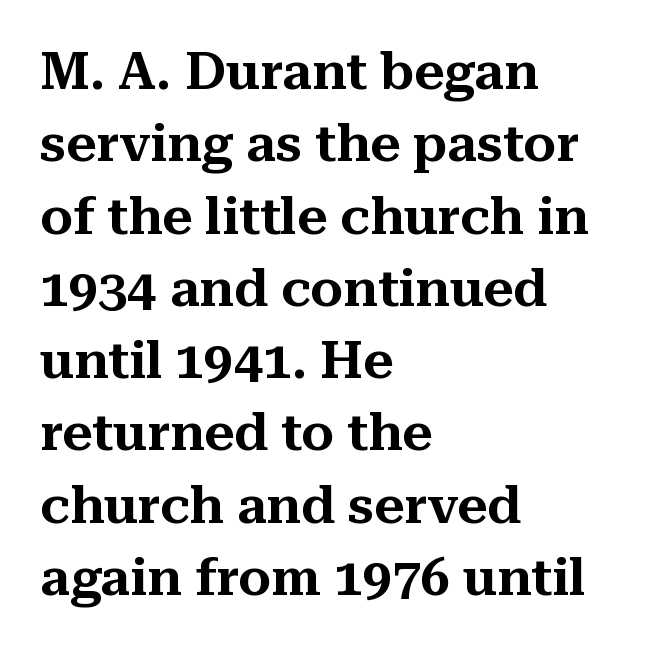
Q: Is the text italic (slanted)? A: No, it is upright.
Q: Is the typeface a serif or a sans-serif typeface? A: Serif.
Q: Is the text underlined? A: No.
Q: How is the paragraph aligned? A: Left-aligned.
Q: Is the spacing between letters normal or unusually wide? A: Normal.
Q: Is the spacing between lines tight, normal or loose? A: Normal.
Q: Width (condensed, normal, or wide)? A: Normal.
Q: Stroke contrast? A: Medium.
Q: x-height? A: Medium.
Q: Monospaced? A: No.
